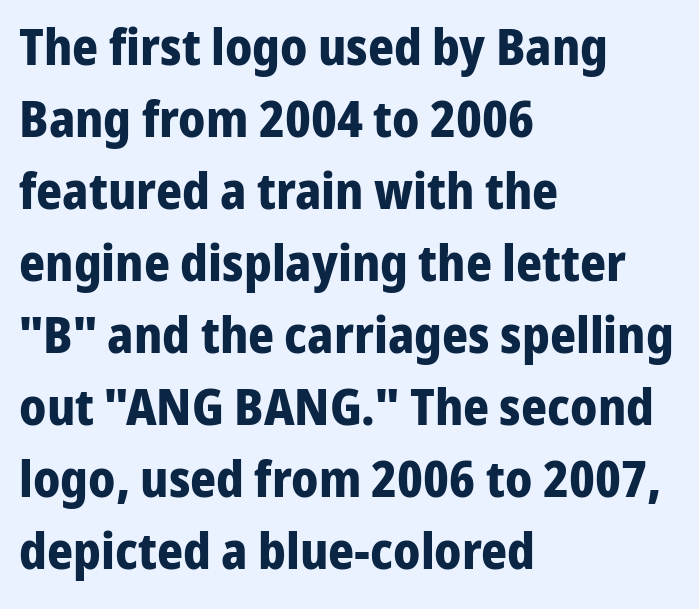
{"serif": "no", "italic": "no", "bold": "yes", "weight": "bold", "width": "normal", "stroke_contrast": "low", "x_height": "medium", "monospaced": "no", "underline": "no", "align": "left", "line_spacing": "normal", "line_spacing_ratio": 1.44, "letter_spacing": "normal", "letter_spacing_em": 0.0, "glyph_px": 50}
